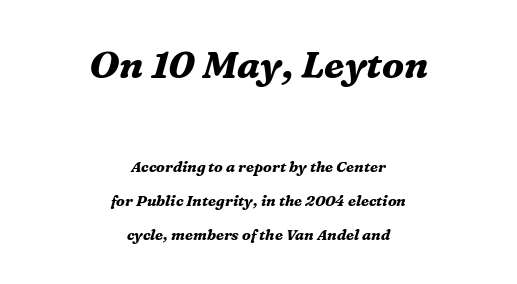
The zone under the glyphs is completely vacant. Style check: oblique. Baseline-to-baseline distance is far greater than the letter height. This rendering leaves character spacing at its baseline value. The earlier block is typeset at a bigger size than the later block.
